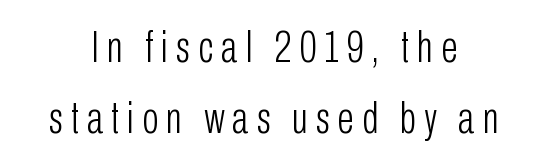
It's the straight-up-and-down kind of type. The face used here is proportionally spaced, like ordinary book or web type. Unmarked baselines from the first word to the last. The typesetting does not lean heavy: it is not bold.
